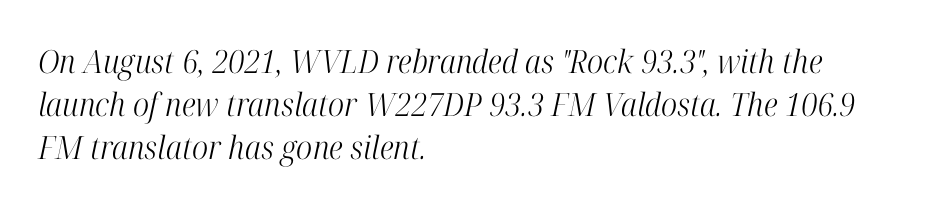
Q: Is the text bold? A: No.
Q: Is the text italic (slanted)? A: Yes, it leans right by about 12 degrees.
Q: Is the typeface a serif or a sans-serif typeface? A: Serif.
Q: Is the text underlined? A: No.
Q: How is the paragraph aligned? A: Left-aligned.
Q: Is the spacing between letters normal or unusually wide? A: Normal.
Q: Is the spacing between lines tight, normal or loose? A: Normal.
Q: Width (condensed, normal, or wide)? A: Condensed.
Q: Stroke contrast? A: High.
Q: x-height? A: Medium.
Q: Monospaced? A: No.
